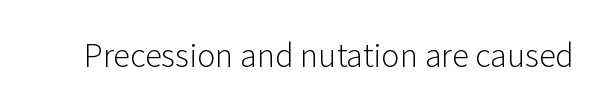
{"serif": "no", "italic": "no", "bold": "no", "weight": "light", "width": "normal", "stroke_contrast": "low", "x_height": "medium", "monospaced": "no", "underline": "no", "letter_spacing": "normal", "letter_spacing_em": 0.0, "glyph_px": 31}
